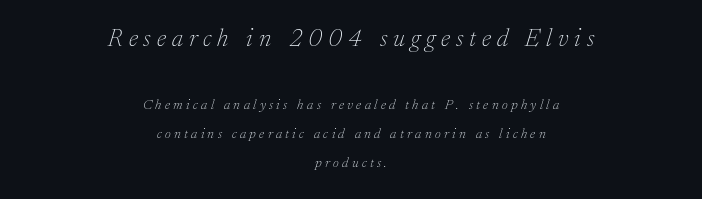
No word sits above an underline. The tracking jumps out immediately: characters are airy and widely separated. This block would shrink considerably if given ordinary leading; it's expanded now. Looking at the ascenders, they clearly lean.
